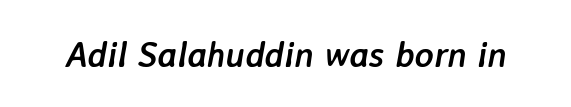
Q: Is the text bold? A: Yes.
Q: Is the text italic (slanted)? A: Yes, it leans right by about 7 degrees.
Q: Is the text underlined? A: No.
Q: Is the spacing between letters normal or unusually wide? A: Normal.
Q: Width (condensed, normal, or wide)? A: Normal.
Q: Stroke contrast? A: Low.
Q: x-height? A: Medium.
Q: Monospaced? A: No.
